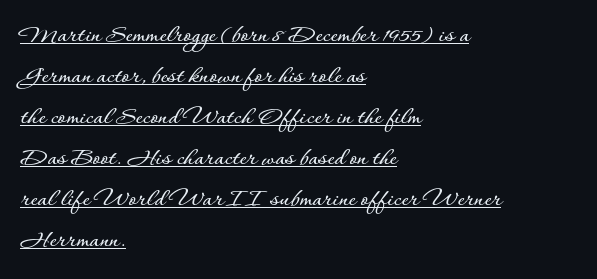
The image shows 27 px text type; set left-aligned, normal line spacing (1.52x), normal letter spacing, underlined.
